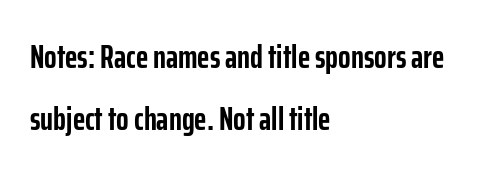
{"serif": "no", "italic": "no", "bold": "yes", "weight": "semibold", "width": "condensed", "stroke_contrast": "low", "x_height": "medium", "monospaced": "no", "underline": "no", "align": "left", "line_spacing_ratio": 1.88, "letter_spacing": "normal", "letter_spacing_em": 0.0, "glyph_px": 33}
